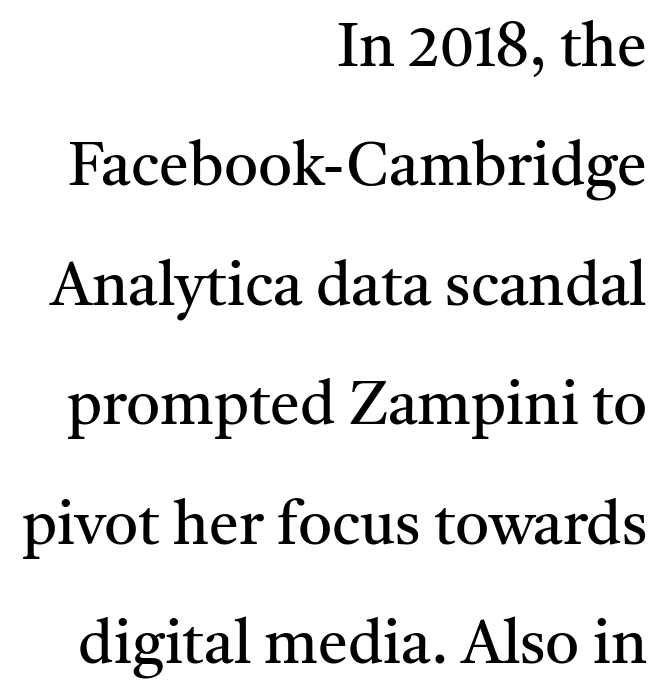
The image shows 60 px regular-weight serif type, upright; set right-aligned, loose line spacing (1.99x), normal letter spacing, not underlined; medium stroke contrast and a medium x-height.
